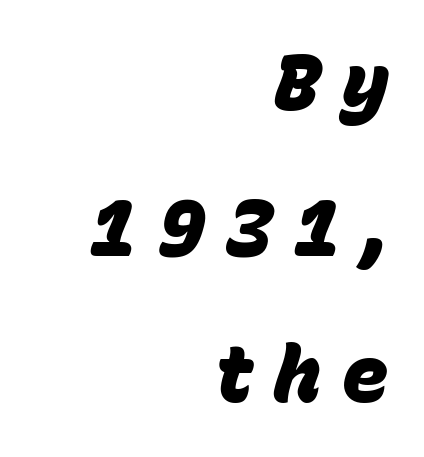
The image shows 78 px heavy type, italic (leaning right); set right-aligned, line spacing 1.87x, unusually wide letter spacing (+0.27 em), not underlined; low stroke contrast and a large x-height.
